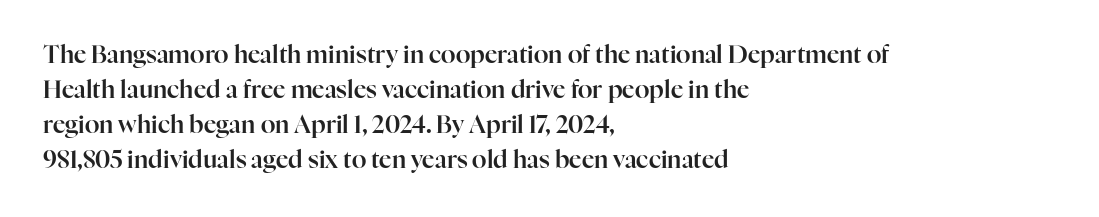
Style check: upright. The designer left line spacing at the default. Casual observation: everything's shoved over to the left. Tracking here is standard; glyphs follow each other at the usual distance. The foot of each line stays bare and open.
